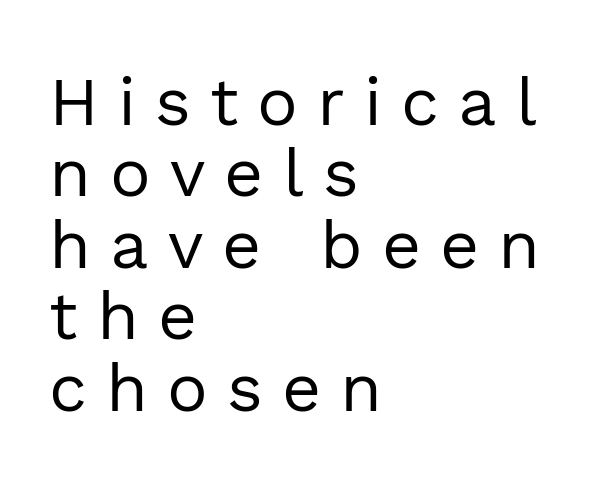
Q: Is the text bold? A: No.
Q: Is the text italic (slanted)? A: No, it is upright.
Q: Is the typeface a serif or a sans-serif typeface? A: Sans-serif.
Q: Is the text underlined? A: No.
Q: How is the paragraph aligned? A: Left-aligned.
Q: Is the spacing between letters normal or unusually wide? A: Unusually wide.
Q: Is the spacing between lines tight, normal or loose? A: Tight.
Q: Width (condensed, normal, or wide)? A: Normal.
Q: x-height? A: Medium.
Q: Monospaced? A: No.
